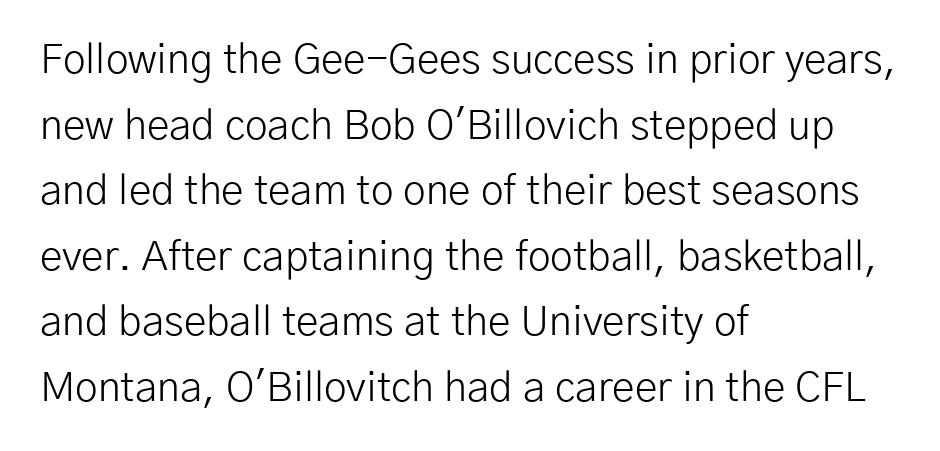
The typeface has the unassuming heft of standard copy or less. Proportional: the letters do not fall into vertical columns. This is sans-serif lettering, the kind often seen on screens and signage. Nothing unusual about the tracking: characters are spaced as the font intends. The lettering stays uniformly vertical, giving the passage a roman look.
